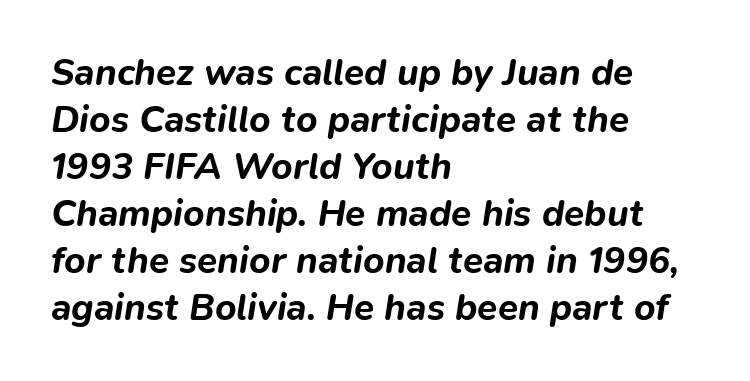
The image shows 37 px bold type, italic (leaning right); set left-aligned, normal line spacing (1.27x), normal letter spacing, not underlined; low stroke contrast and a medium x-height.
